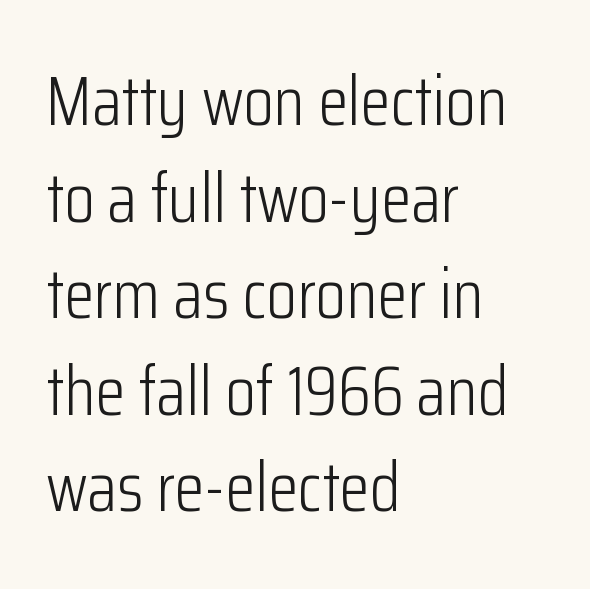
Every stem runs plumb, perpendicular to the baseline. You can tell from the bare stems that sans-serif type was used. Each row of text sits above clean, open space. Heaviness? Minimal to ordinary, like unemphasized prose. Interline gaps are of average width in this sample.
